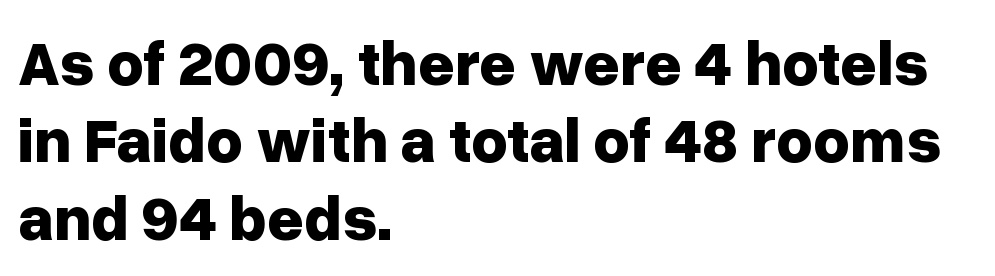
Serif or sans? Sans — the stroke terminals are bare. Heavy-handed strokes throughout: this text is bold. Horizontal alignment here is leftward, the default for most running prose. Here the glyphs are tracked normally, forming tight word shapes. The passage shown is not underscored anywhere.
